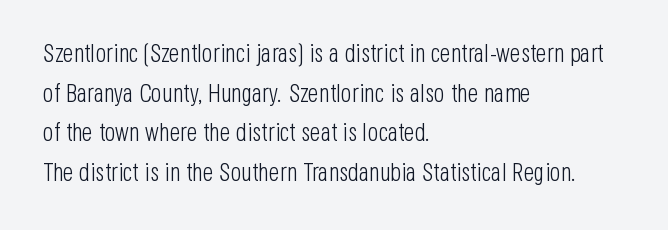
{"italic": "no", "bold": "no", "underline": "no", "align": "left", "line_spacing": "normal", "line_spacing_ratio": 1.59, "letter_spacing": "normal", "letter_spacing_em": 0.0, "glyph_px": 25}
